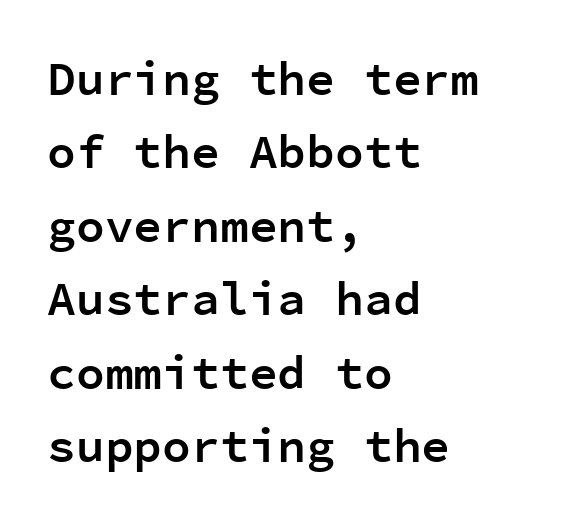
The image shows 48 px semibold sans-serif type, upright, monospaced; set left-aligned, normal line spacing (1.53x), normal letter spacing, not underlined; low stroke contrast and a medium x-height.
